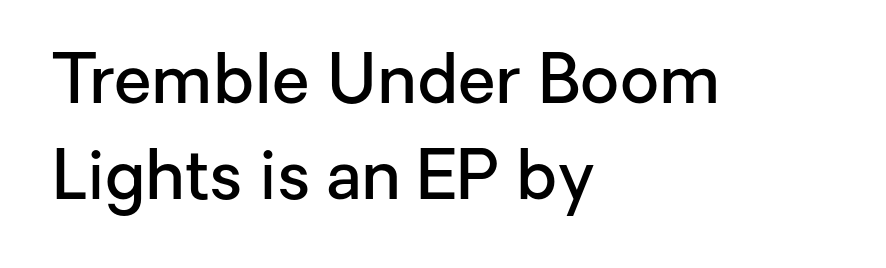
{"serif": "no", "italic": "no", "bold": "semi", "weight": "semibold", "width": "normal", "stroke_contrast": "low", "x_height": "medium", "monospaced": "no", "underline": "no", "align": "left", "line_spacing": "normal", "line_spacing_ratio": 1.41, "letter_spacing": "normal", "letter_spacing_em": 0.0, "glyph_px": 68}
